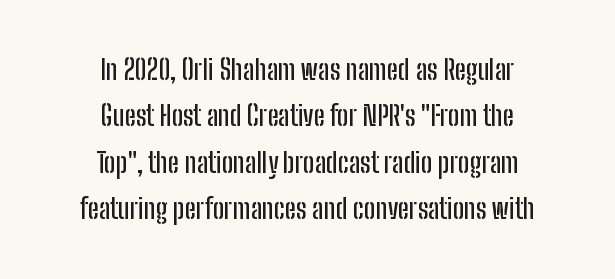
{"italic": "no", "underline": "no", "align": "center", "line_spacing_ratio": 1.72, "letter_spacing": "normal", "letter_spacing_em": 0.0, "glyph_px": 27}
